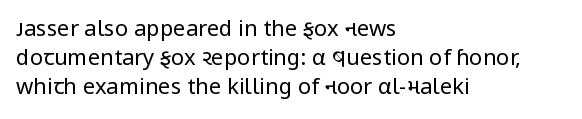
Q: Is the text bold? A: No.
Q: Is the text italic (slanted)? A: No, it is upright.
Q: Is the text underlined? A: No.
Q: How is the paragraph aligned? A: Left-aligned.
Q: Is the spacing between letters normal or unusually wide? A: Normal.
Q: Is the spacing between lines tight, normal or loose? A: Normal.
